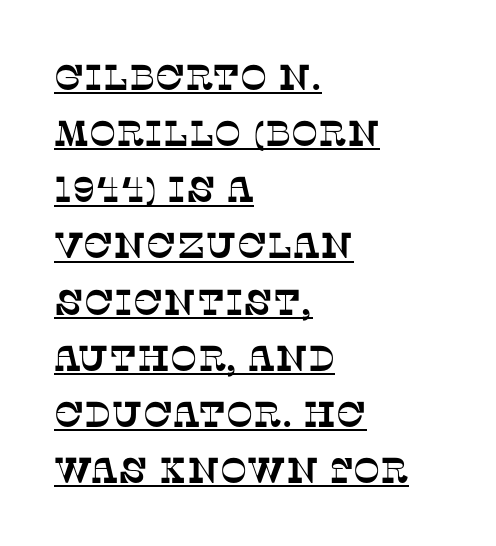
Q: Is the typeface a serif or a sans-serif typeface? A: Serif.
Q: Is the text underlined? A: Yes.
Q: How is the paragraph aligned? A: Left-aligned.
Q: Is the spacing between letters normal or unusually wide? A: Normal.
Q: Is the spacing between lines tight, normal or loose? A: Normal.
Q: Width (condensed, normal, or wide)? A: Normal.
Q: Stroke contrast? A: Low.
Q: x-height? A: Large.
Q: Monospaced? A: No.
